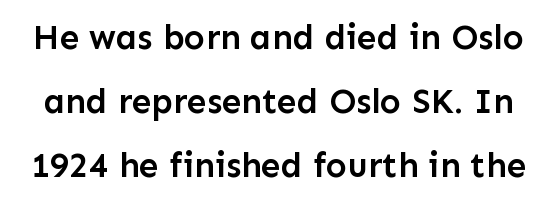
{"serif": "no", "italic": "no", "bold": "semi", "weight": "semibold", "width": "normal", "stroke_contrast": "low", "x_height": "medium", "monospaced": "no", "underline": "no", "line_spacing_ratio": 1.83, "letter_spacing": "normal", "letter_spacing_em": 0.0, "glyph_px": 35}
